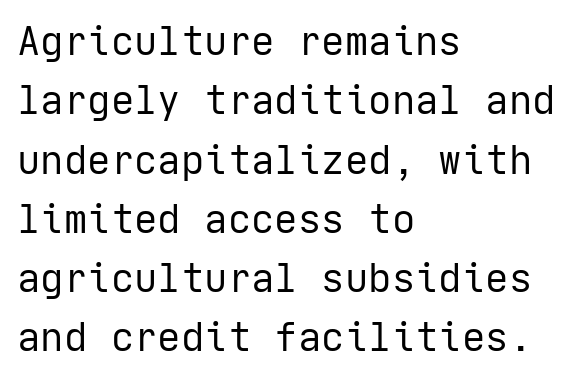
Q: Is the text bold? A: No.
Q: Is the text italic (slanted)? A: No, it is upright.
Q: Is the typeface a serif or a sans-serif typeface? A: Sans-serif.
Q: Is the text underlined? A: No.
Q: How is the paragraph aligned? A: Left-aligned.
Q: Is the spacing between letters normal or unusually wide? A: Normal.
Q: Is the spacing between lines tight, normal or loose? A: Normal.
Q: Width (condensed, normal, or wide)? A: Normal.
Q: Stroke contrast? A: Low.
Q: x-height? A: Medium.
